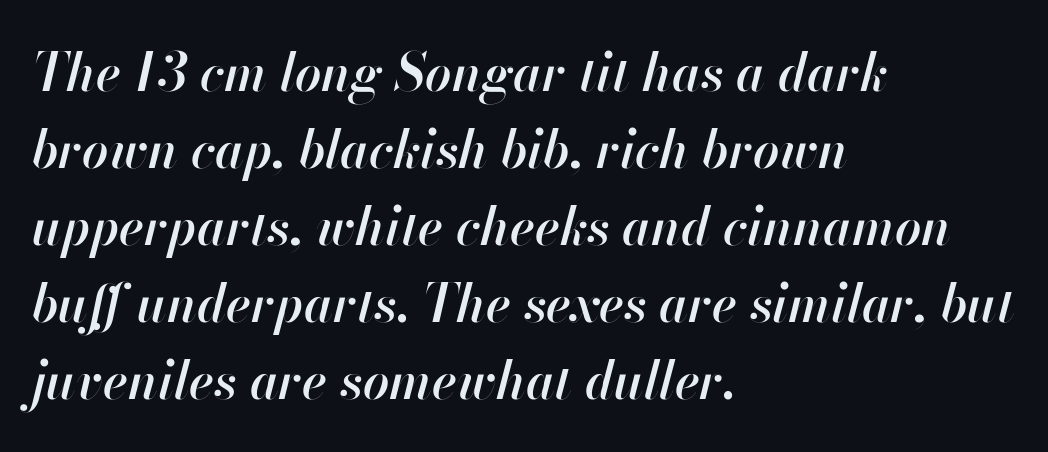
How would I describe the line gaps? Plain and ordinary. A typesetter would call this proportional, since set widths differ per character. The passage is arranged the way most books set body copy — flush left. Looking at the ascenders, they clearly lean. Check the space under the baseline: it is left empty.
